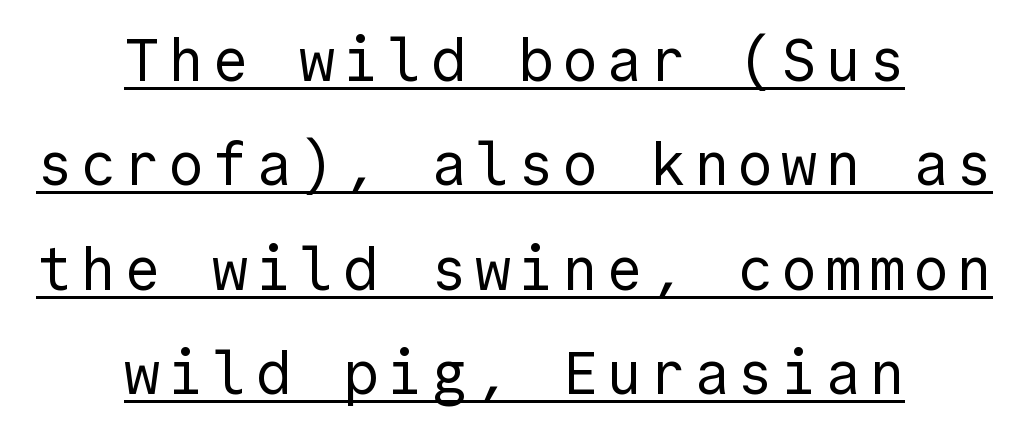
The image shows 60 px regular-weight sans-serif type, upright; set centered, line spacing 1.74x, underlined; a medium x-height.
